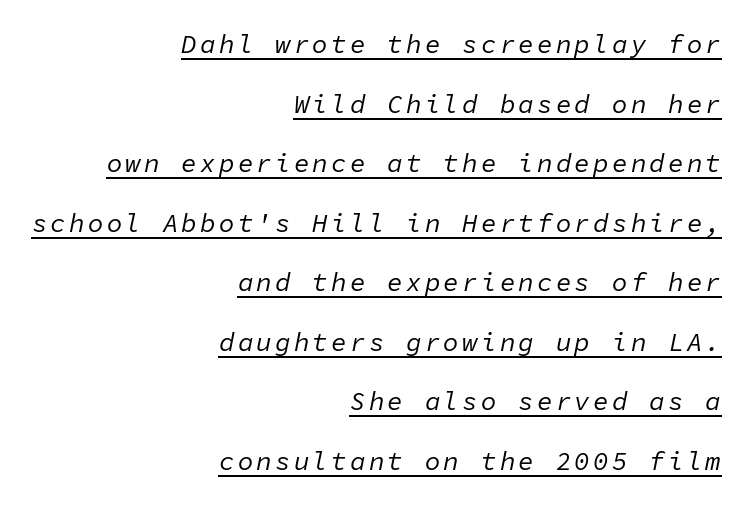
The image shows 26 px text type, italic (leaning right); set right-aligned, loose line spacing (2.29x), underlined.
